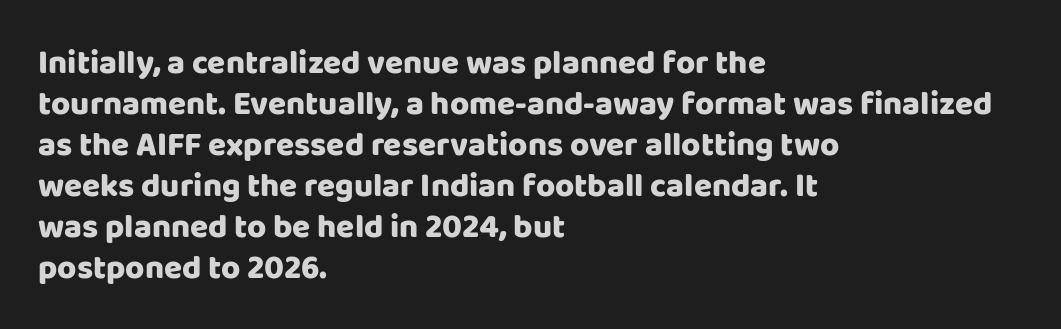
The image shows 33 px heavy sans-serif type, upright; set left-aligned, line spacing 1.24x, normal letter spacing, not underlined; low stroke contrast and a large x-height.
